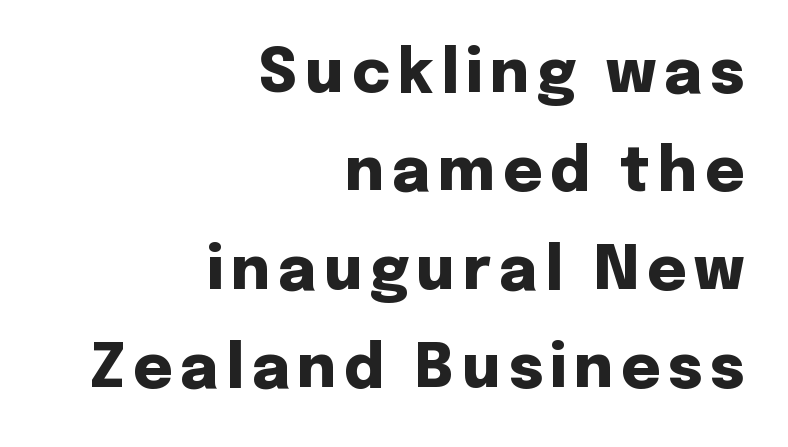
Q: Is the text bold? A: Yes.
Q: Is the text italic (slanted)? A: No, it is upright.
Q: Is the typeface a serif or a sans-serif typeface? A: Sans-serif.
Q: Is the text underlined? A: No.
Q: How is the paragraph aligned? A: Right-aligned.
Q: Is the spacing between lines tight, normal or loose? A: Normal.
Q: Width (condensed, normal, or wide)? A: Normal.
Q: Stroke contrast? A: Low.
Q: x-height? A: Medium.
Q: Monospaced? A: No.
